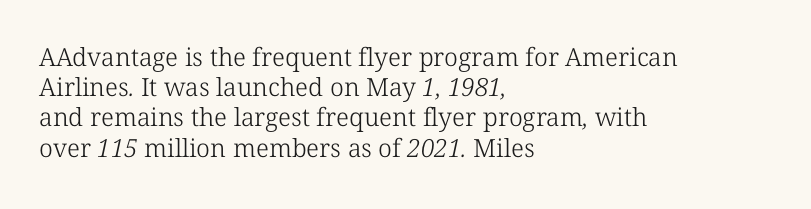
This sample is left-justified, so line endings fall wherever the words run out. A bare baseline throughout the passage. Glyph-to-glyph distance matches everyday printed text. Think standard paragraph weight, or any step lighter than that.
